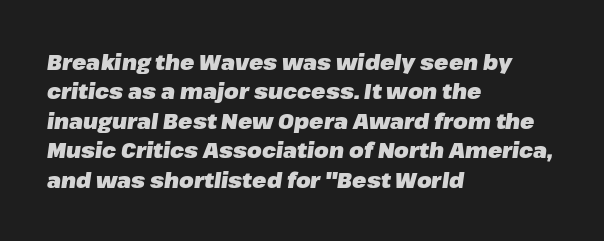
{"italic": "yes", "lean": "right", "slant_degrees": 8, "bold": "yes", "underline": "no", "align": "left", "line_spacing": "normal", "line_spacing_ratio": 1.4, "letter_spacing": "normal", "letter_spacing_em": 0.0, "glyph_px": 21}
